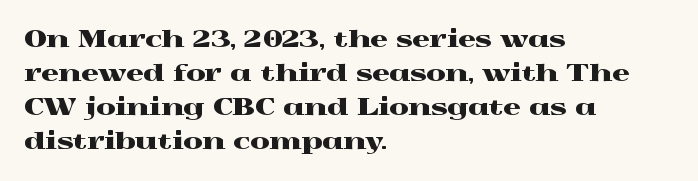
{"italic": "no", "underline": "no", "align": "left", "line_spacing": "normal", "line_spacing_ratio": 1.54, "letter_spacing": "normal", "letter_spacing_em": 0.0, "glyph_px": 22}
